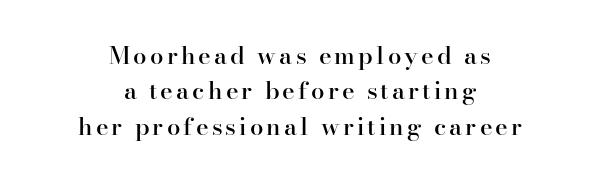
Q: Is the text bold? A: Semi-bold.
Q: Is the text italic (slanted)? A: No, it is upright.
Q: Is the text underlined? A: No.
Q: How is the paragraph aligned? A: Centered.
Q: Is the spacing between lines tight, normal or loose? A: Normal.
